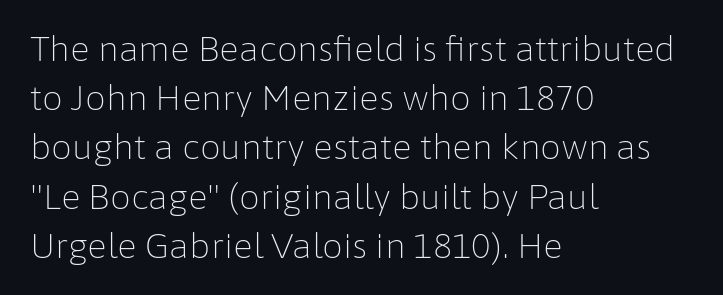
The image shows 33 px light sans-serif type, upright; set left-aligned, normal line spacing (1.49x), normal letter spacing, not underlined; low stroke contrast and a medium x-height.
